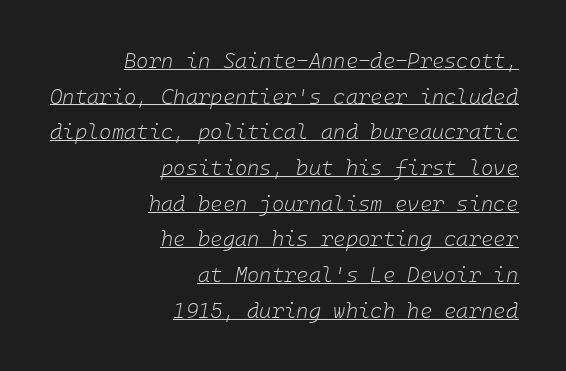
This reads as an unemphasized weight, regular at the heaviest. Rendered with sloped, italic letterforms. The string is rendered with underlining switched on. Short note: letters normally spaced. Line ends are locked; line starts wander.
